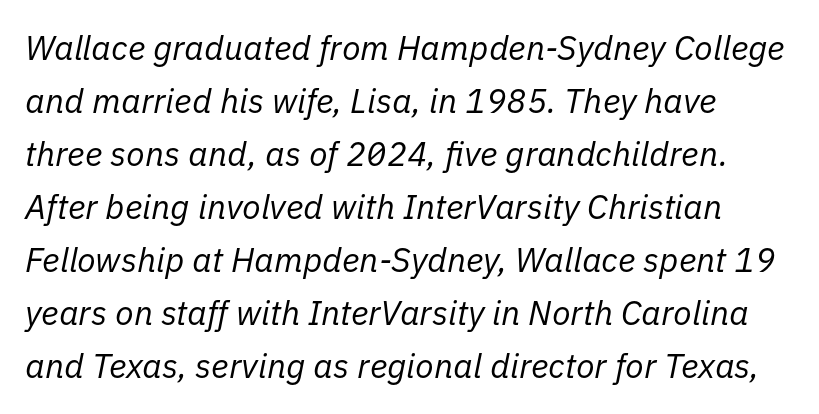
Q: Is the text bold? A: No.
Q: Is the text italic (slanted)? A: Yes, it leans right by about 11 degrees.
Q: Is the text underlined? A: No.
Q: How is the paragraph aligned? A: Left-aligned.
Q: Is the spacing between letters normal or unusually wide? A: Normal.
Q: Is the spacing between lines tight, normal or loose? A: Normal.
Q: Width (condensed, normal, or wide)? A: Normal.
Q: Stroke contrast? A: Low.
Q: x-height? A: Medium.
Q: Monospaced? A: No.
